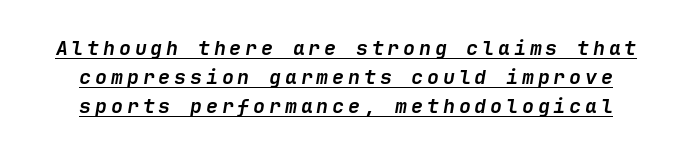
{"italic": "yes", "lean": "right", "slant_degrees": 9, "bold": "yes", "underline": "yes", "line_spacing": "normal", "line_spacing_ratio": 1.45, "glyph_px": 20}
